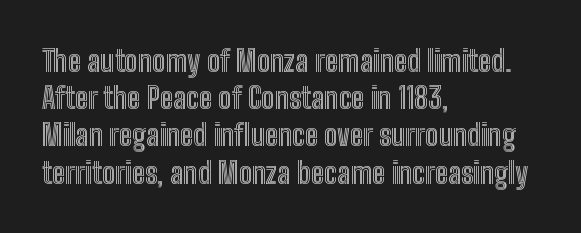
The image shows 30 px condensed type, upright; set left-aligned, line spacing 1.24x, normal letter spacing, not underlined; a medium x-height.
